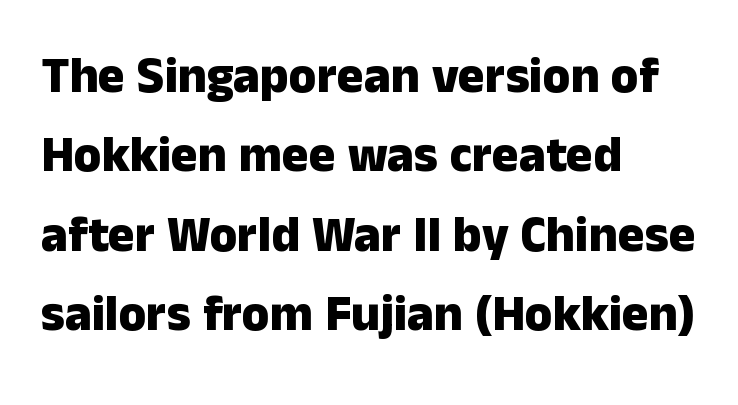
Typographic density is high because the face is bold. Descenders are the only things crossing below the line. All the whitespace from short lines collects on the right. The letters sit at their default tracking, neither squeezed nor spread. The rendering shows plain stroke endings on the letterforms — a sans-serif design. Character widths vary here, with narrow letters taking less room than wide ones.
